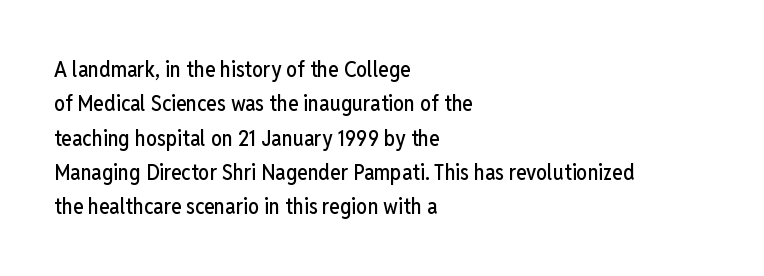
Q: Is the text italic (slanted)? A: No, it is upright.
Q: Is the text underlined? A: No.
Q: How is the paragraph aligned? A: Left-aligned.
Q: Is the spacing between letters normal or unusually wide? A: Normal.
Q: Is the spacing between lines tight, normal or loose? A: Normal.
